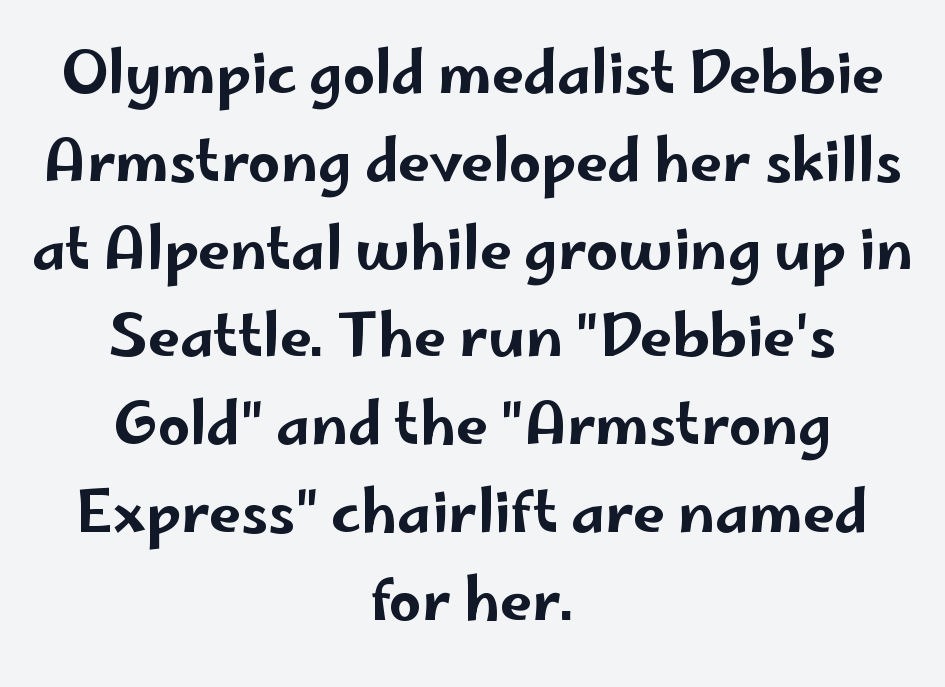
Upright lettering throughout. No extra tracking has been applied to these lines. Do the characters align in a grid? No, the font is proportional. Look at the bottom of the vertical strokes: they stop flat, with no serifs.
